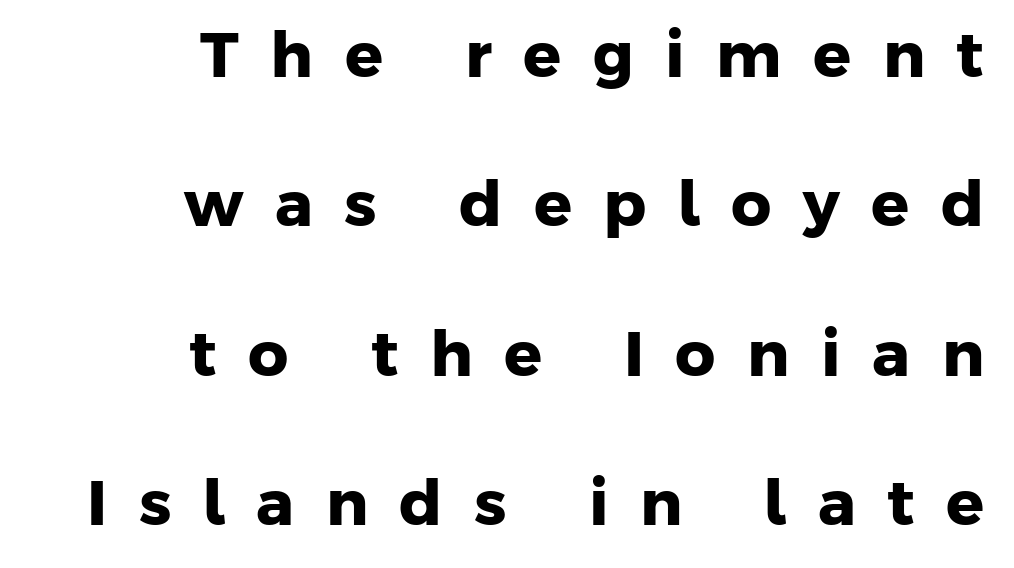
A student would call this right alignment; a typographer would say flush right, rag left. The specimen omits any rule beneath the text block's lines. Note the varied advance widths — an 'i' is clearly narrower than an 'm'. This sample uses a sans-serif face. Caption: expanded tracking, letters set apart.
